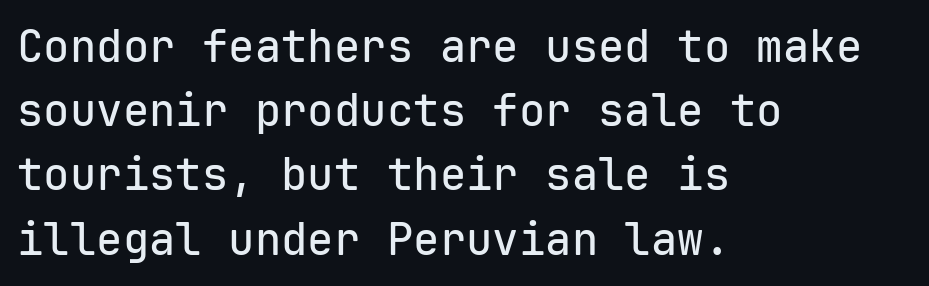
Q: Is the text italic (slanted)? A: No, it is upright.
Q: Is the typeface a serif or a sans-serif typeface? A: Sans-serif.
Q: Is the text underlined? A: No.
Q: How is the paragraph aligned? A: Left-aligned.
Q: Is the spacing between letters normal or unusually wide? A: Normal.
Q: Is the spacing between lines tight, normal or loose? A: Normal.
Q: Width (condensed, normal, or wide)? A: Normal.
Q: Stroke contrast? A: Low.
Q: x-height? A: Medium.
Q: Monospaced? A: Yes.
